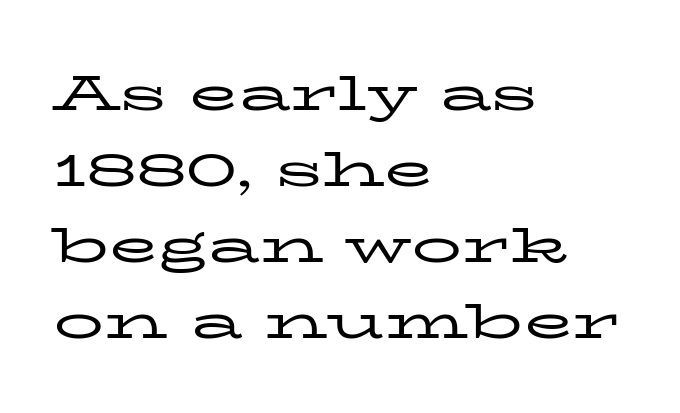
Spacing verdict: proportional, widths tailored to each character. The lines in this sample share a left origin and differ only in where they stop. The strip under each line holds only bare page. The font's upright variant was chosen for this text.
